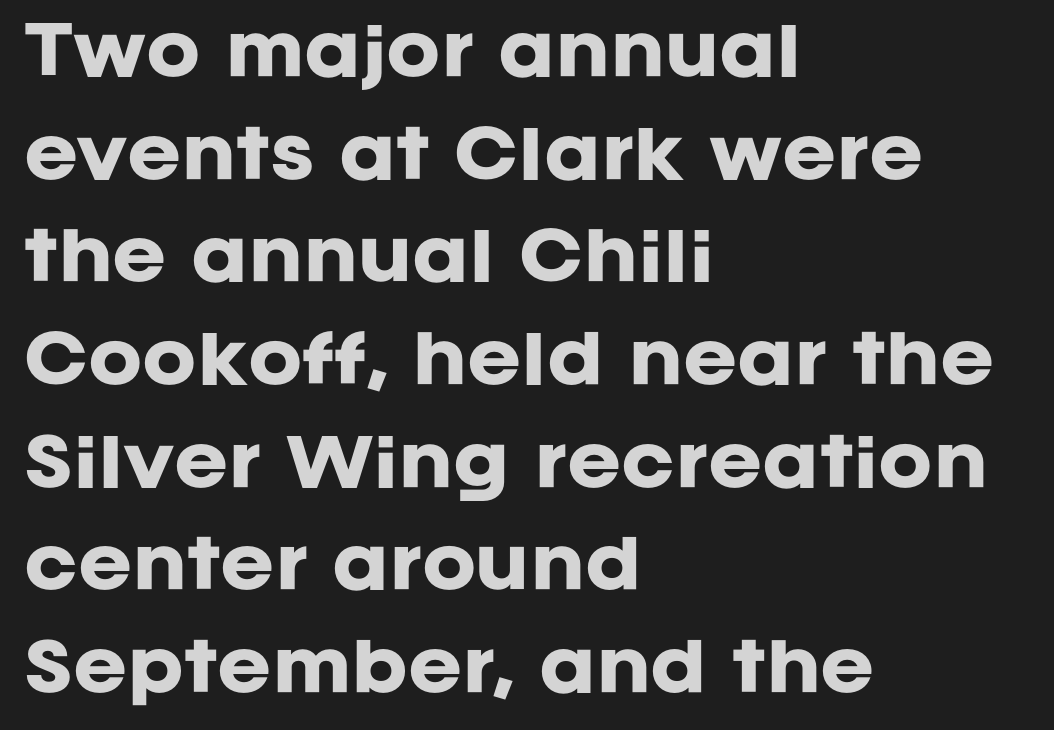
Q: Is the text bold? A: Yes.
Q: Is the text italic (slanted)? A: No, it is upright.
Q: Is the typeface a serif or a sans-serif typeface? A: Sans-serif.
Q: Is the text underlined? A: No.
Q: How is the paragraph aligned? A: Left-aligned.
Q: Is the spacing between letters normal or unusually wide? A: Normal.
Q: Is the spacing between lines tight, normal or loose? A: Normal.
Q: Width (condensed, normal, or wide)? A: Normal.
Q: Stroke contrast? A: Low.
Q: x-height? A: Large.
Q: Monospaced? A: No.
